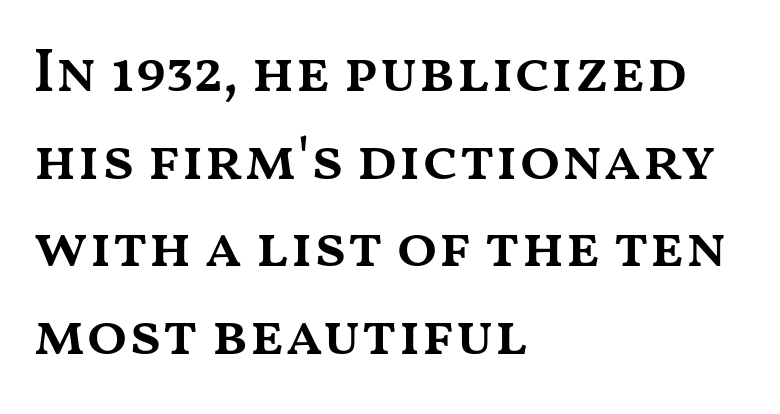
The font's upright variant was chosen for this text. One-word summary of the alignment: left. The rendering uses natural spacing where letterforms have individual widths. Check under the words: just untouched page. Default kerning and tracking; the words read as compact shapes.
